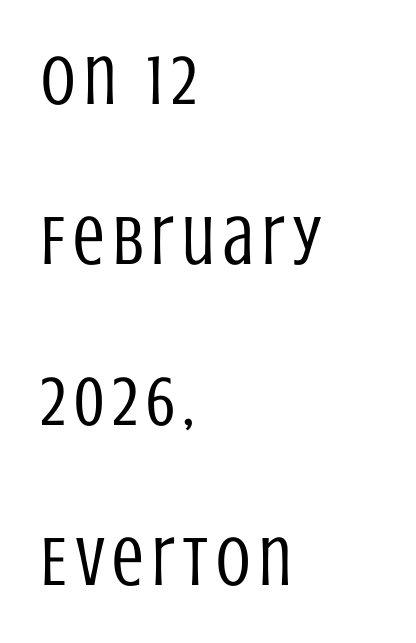
The image shows 70 px regular-weight, condensed sans-serif type, upright; set left-aligned, loose line spacing (2.29x), not underlined; low stroke contrast and a large x-height.
